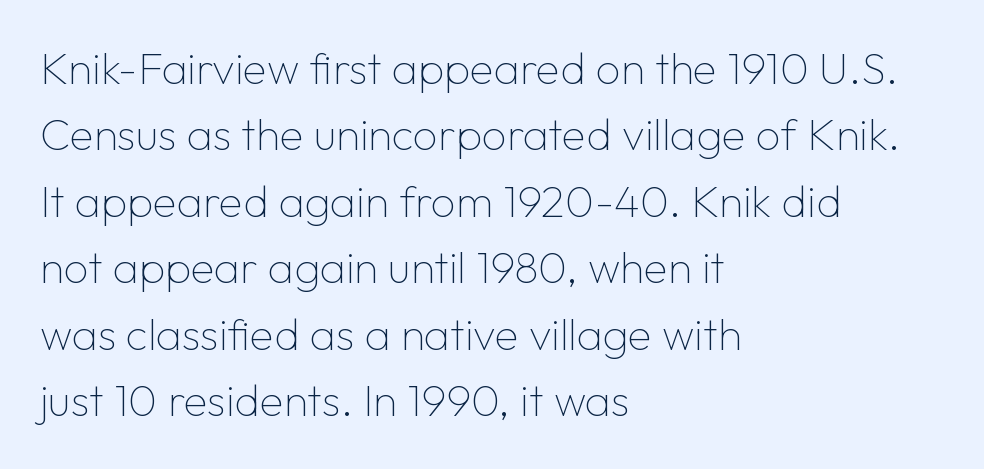
Q: Is the text bold? A: No.
Q: Is the text italic (slanted)? A: No, it is upright.
Q: Is the typeface a serif or a sans-serif typeface? A: Sans-serif.
Q: Is the text underlined? A: No.
Q: How is the paragraph aligned? A: Left-aligned.
Q: Is the spacing between letters normal or unusually wide? A: Normal.
Q: Is the spacing between lines tight, normal or loose? A: Normal.
Q: Width (condensed, normal, or wide)? A: Normal.
Q: Stroke contrast? A: Low.
Q: x-height? A: Medium.
Q: Monospaced? A: No.
